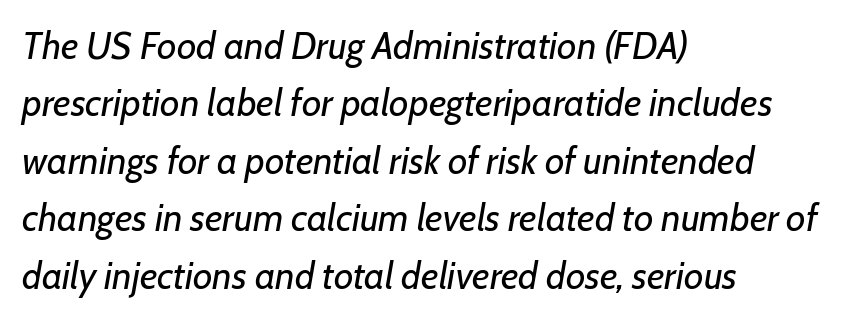
The image shows 38 px regular-weight type, italic (leaning right); set left-aligned, normal line spacing (1.51x), normal letter spacing, not underlined; low stroke contrast and a medium x-height.
